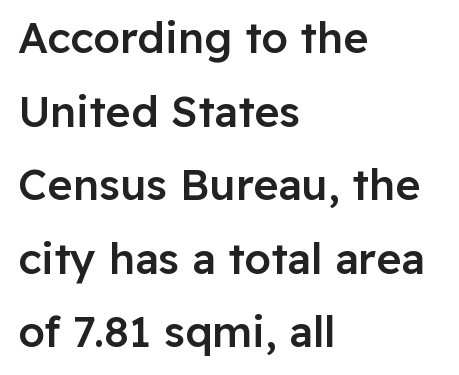
{"serif": "no", "italic": "no", "bold": "semi", "weight": "semibold", "width": "normal", "stroke_contrast": "low", "x_height": "medium", "monospaced": "no", "underline": "no", "align": "left", "line_spacing_ratio": 1.71, "letter_spacing": "normal", "letter_spacing_em": 0.0, "glyph_px": 43}
